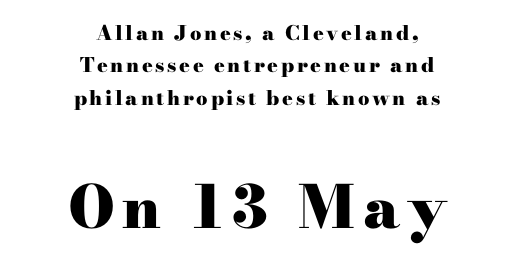
{"serif": "yes", "italic": "no", "bold": "yes", "weight": "heavy", "width": "wide", "stroke_contrast": "high", "x_height": "small", "monospaced": "no", "underline": "no", "align": "center", "line_spacing": "normal", "line_spacing_ratio": 1.62, "larger_block": "second", "size_ratio": 2.95, "glyph_px": 59}
